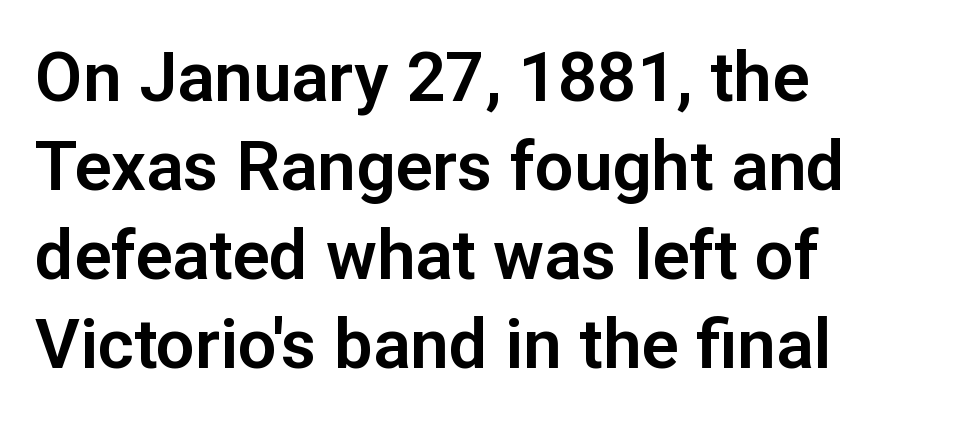
{"serif": "no", "italic": "no", "width": "normal", "stroke_contrast": "low", "x_height": "medium", "monospaced": "no", "underline": "no", "align": "left", "line_spacing": "normal", "line_spacing_ratio": 1.29, "letter_spacing": "normal", "letter_spacing_em": 0.0, "glyph_px": 69}
